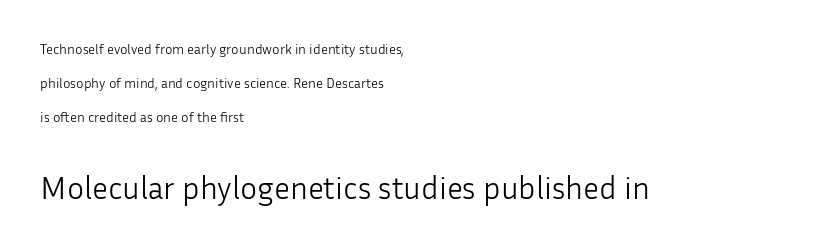
The image shows 32 px light sans-serif type, upright; set left-aligned, loose line spacing (2.42x), normal letter spacing, not underlined; the second (bottom) block is 2.29x larger; low stroke contrast and a medium x-height.
